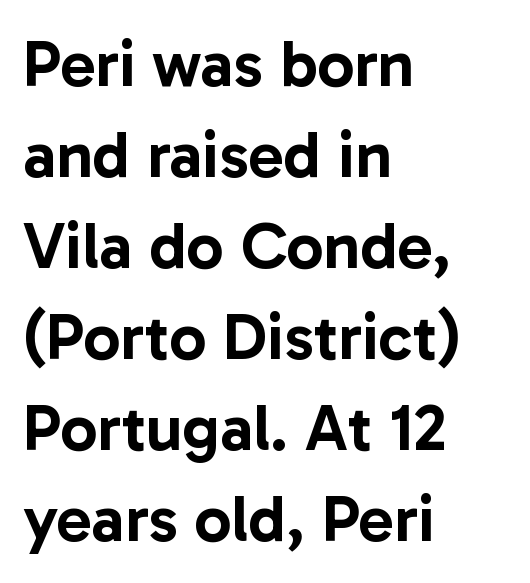
A clean baseline with only descenders dipping below it. Each letter's strokes conclude bluntly, with no projecting serifs. Is this a fixed-width face? No — the glyphs have proportional, varying widths. Tracking value appears to be zero — textbook default spacing. Horizontal bands of white between lines are of average thickness. Where is the straight margin? On the left.
